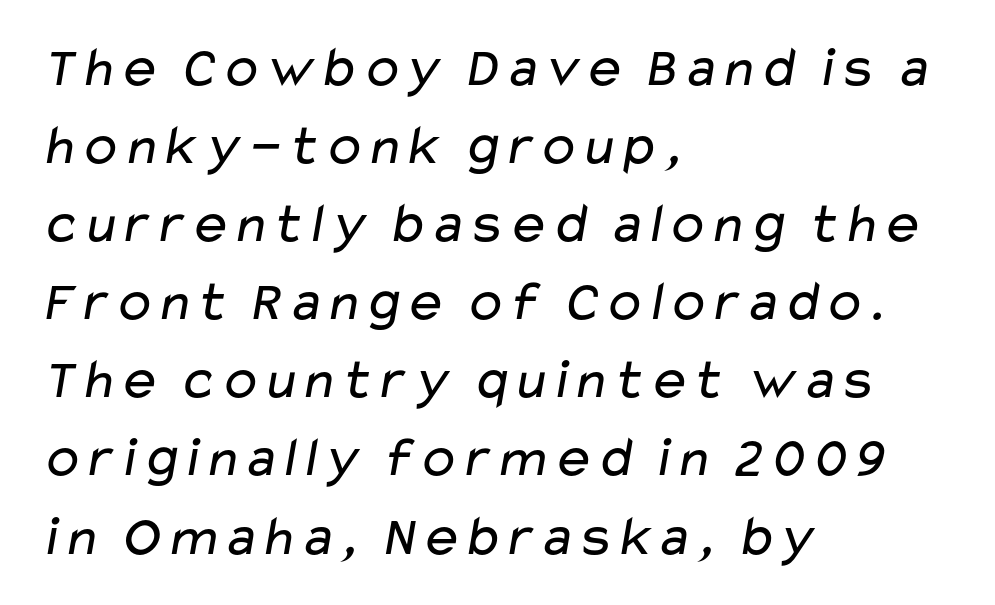
Q: Is the text bold? A: No.
Q: Is the typeface a serif or a sans-serif typeface? A: Sans-serif.
Q: Is the text underlined? A: No.
Q: How is the paragraph aligned? A: Left-aligned.
Q: Is the spacing between letters normal or unusually wide? A: Normal.
Q: Is the spacing between lines tight, normal or loose? A: Normal.
Q: Width (condensed, normal, or wide)? A: Wide.
Q: Stroke contrast? A: Low.
Q: x-height? A: Medium.
Q: Monospaced? A: No.
